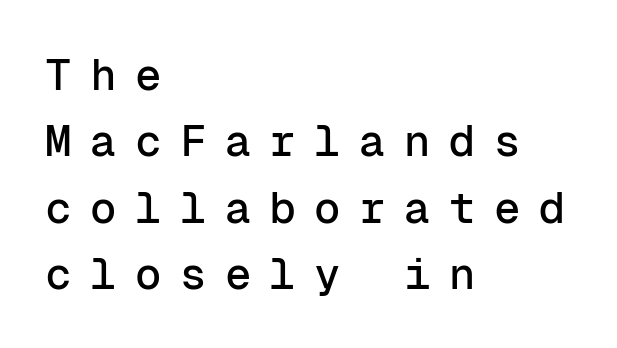
Q: Is the text italic (slanted)? A: No, it is upright.
Q: Is the typeface a serif or a sans-serif typeface? A: Sans-serif.
Q: Is the text underlined? A: No.
Q: How is the paragraph aligned? A: Left-aligned.
Q: Is the spacing between letters normal or unusually wide? A: Unusually wide.
Q: Is the spacing between lines tight, normal or loose? A: Normal.
Q: Width (condensed, normal, or wide)? A: Normal.
Q: Stroke contrast? A: Low.
Q: x-height? A: Medium.
Q: Monospaced? A: Yes.
